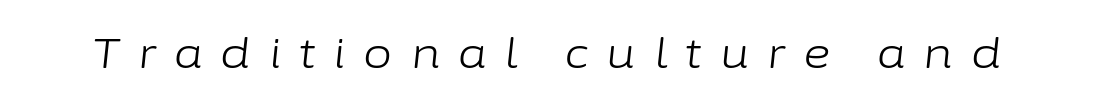
The image shows 42 px light type, italic (leaning right); set unusually wide letter spacing (+0.43 em), not underlined; low stroke contrast and a medium x-height.
